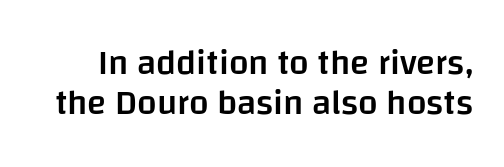
A bit beefed up — I'd call it semibold rather than bold. The glyphs are unaccompanied by any horizontal stroke below them. This rendering leaves character spacing at its baseline value. Unlike italic type, these characters show no tilt at all. The letters advance in unequal steps, a hallmark of proportional type. Check where the strokes stop: nothing finishes them off — pure sans.
